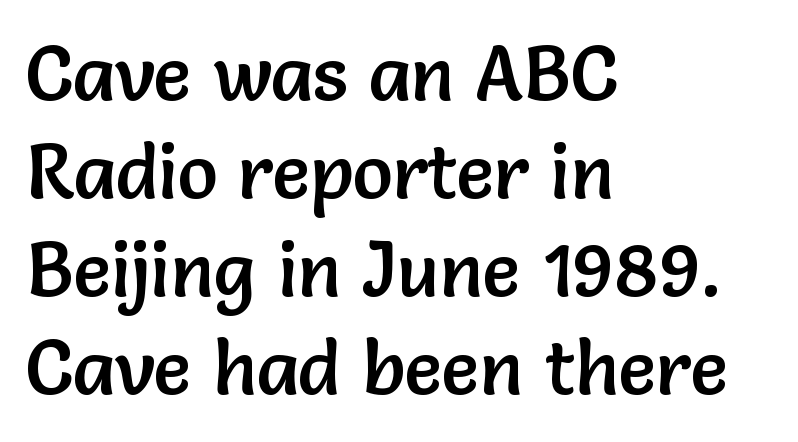
Q: Is the text italic (slanted)? A: No, it is upright.
Q: Is the typeface a serif or a sans-serif typeface? A: Sans-serif.
Q: Is the text underlined? A: No.
Q: How is the paragraph aligned? A: Left-aligned.
Q: Is the spacing between letters normal or unusually wide? A: Normal.
Q: Is the spacing between lines tight, normal or loose? A: Normal.
Q: Width (condensed, normal, or wide)? A: Normal.
Q: Stroke contrast? A: Low.
Q: x-height? A: Medium.
Q: Monospaced? A: No.
